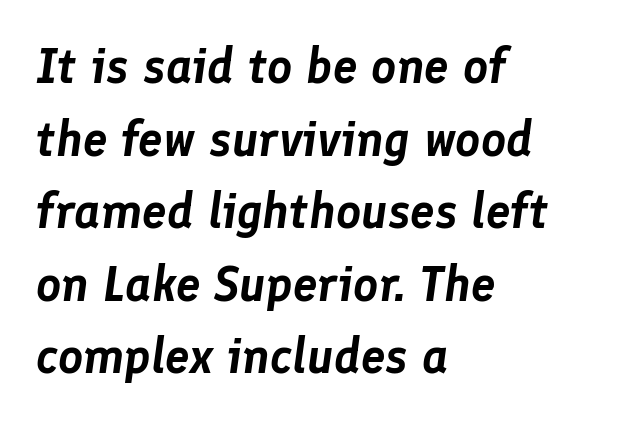
The image shows 49 px text type, italic (leaning right); set left-aligned, normal line spacing (1.48x), normal letter spacing, not underlined; low stroke contrast and a medium x-height.
